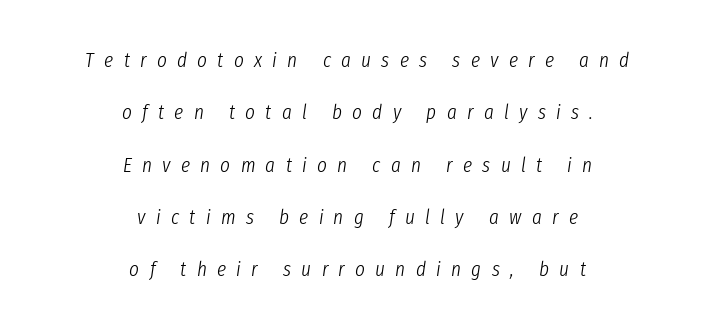
The strokes are not fattened; the text isn't bold. Leftover space on each line is divided equally before and after the words. Designer's note — italics engaged. Letter spacing: wide.
